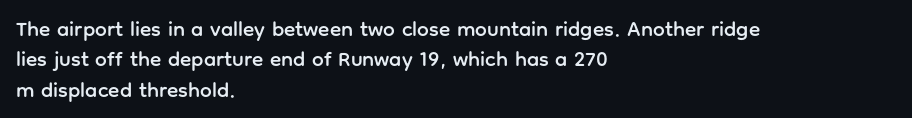
Q: Is the text italic (slanted)? A: No, it is upright.
Q: Is the text underlined? A: No.
Q: How is the paragraph aligned? A: Left-aligned.
Q: Is the spacing between letters normal or unusually wide? A: Normal.
Q: Is the spacing between lines tight, normal or loose? A: Normal.
